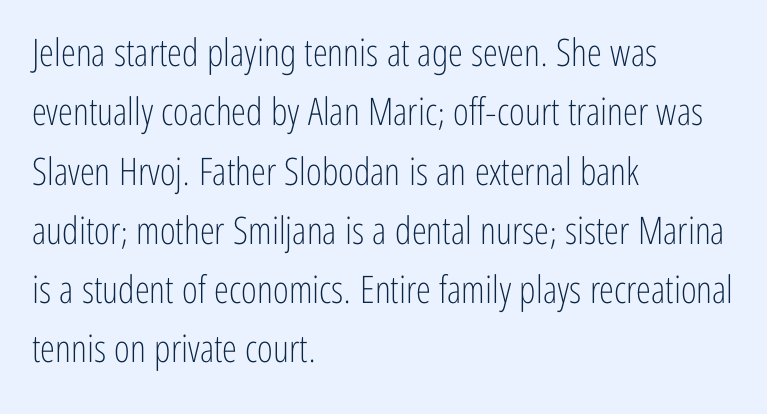
Nothing unusual about the tracking: characters are spaced as the font intends. Do the characters align in a grid? No, the font is proportional. The axis of the letterforms is exactly vertical. Leftover space on each line is placed entirely after the last word.
